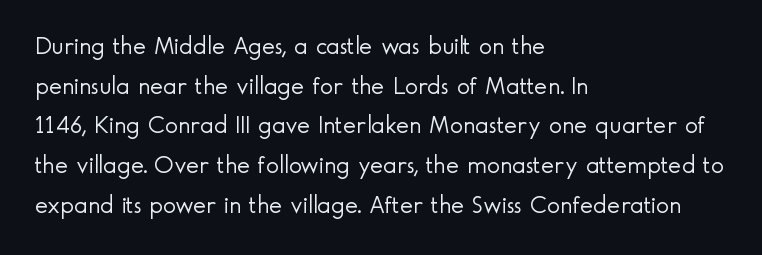
No italicization has been applied; the sample stays upright. Which margin do the lines hug? The left one — the right edge is uneven. Interline gaps are of average width in this sample. Descender tails drop into unmarked territory.
